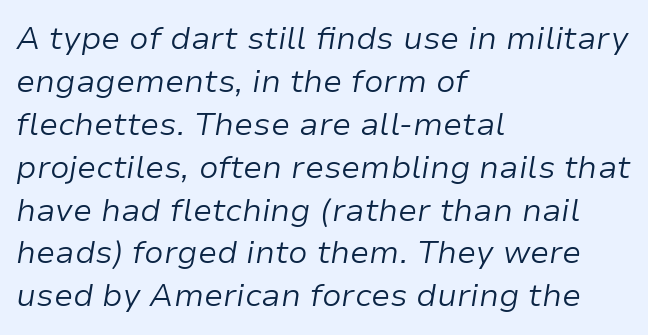
Type without underlining. Spacing between characters is what you'd get straight out of the box. Typeset ragged right — the left edge is the straight one. Nothing heavy about these letters — not bold at all. Honestly, the row spacing looks completely unremarkable. Style check: oblique.
